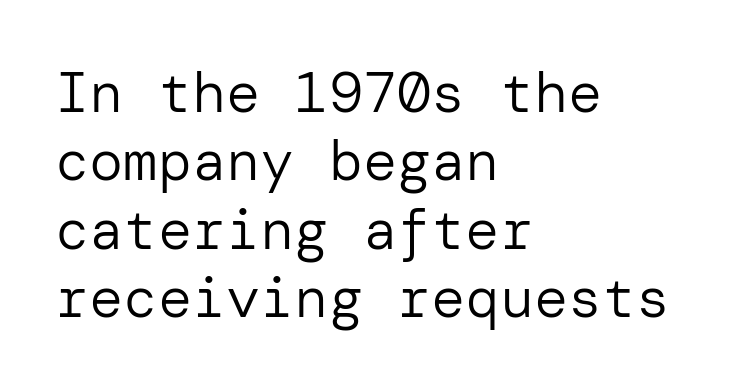
The image shows 57 px regular-weight sans-serif type, upright; set left-aligned, line spacing 1.2x, normal letter spacing, not underlined; low stroke contrast and a medium x-height.
